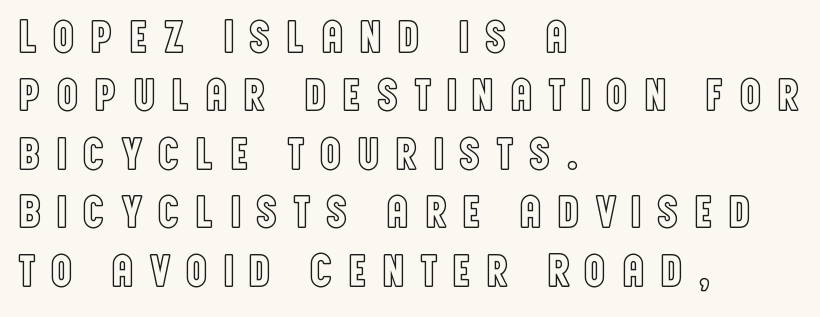
Each letter keeps its own natural width here, so spacing adapts to shape. Summary of vertical rhythm: regular, with standard interline spacing. The foot of each line stays bare and open. Italic? Not at all — the glyphs are vertical. Characters follow at a spacing far wider than the type designer built in. The paragraph shown leans on its left margin.
